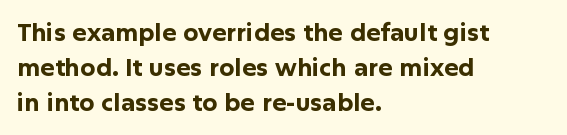
Nope, not italic — everything's standing straight. The passage shown has conventional tracking throughout. Bold? Absolutely — the strokes are thick and heavy. If you drew a ruler down the left edge, every line would touch it. The gap between lines stays unmarked. Horizontal bands of white between lines are of average thickness.
